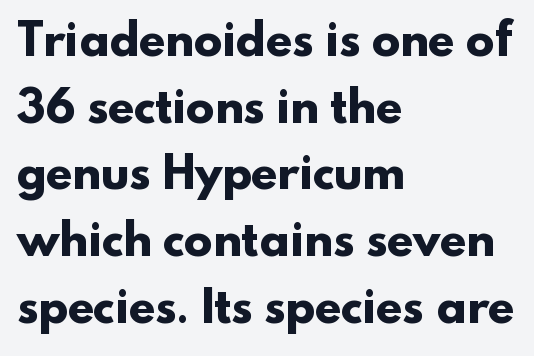
{"serif": "no", "bold": "yes", "weight": "heavy", "width": "normal", "stroke_contrast": "low", "x_height": "small", "monospaced": "no", "underline": "no", "align": "left", "line_spacing": "normal", "line_spacing_ratio": 1.55, "letter_spacing": "normal", "letter_spacing_em": 0.0, "glyph_px": 43}
